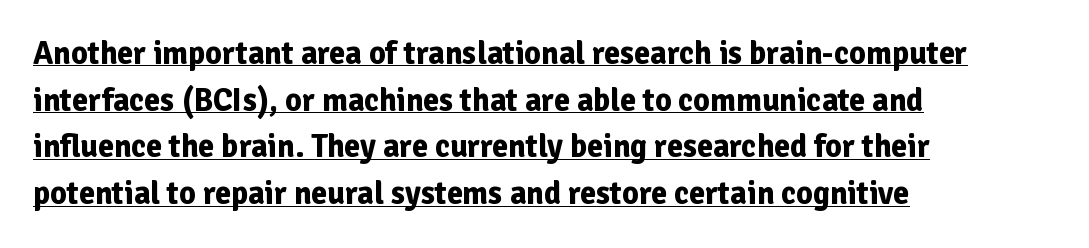
Q: Is the text bold? A: Yes.
Q: Is the text italic (slanted)? A: No, it is upright.
Q: Is the typeface a serif or a sans-serif typeface? A: Sans-serif.
Q: Is the text underlined? A: Yes.
Q: How is the paragraph aligned? A: Left-aligned.
Q: Is the spacing between letters normal or unusually wide? A: Normal.
Q: Is the spacing between lines tight, normal or loose? A: Normal.
Q: Width (condensed, normal, or wide)? A: Normal.
Q: Stroke contrast? A: Low.
Q: x-height? A: Medium.
Q: Monospaced? A: No.
